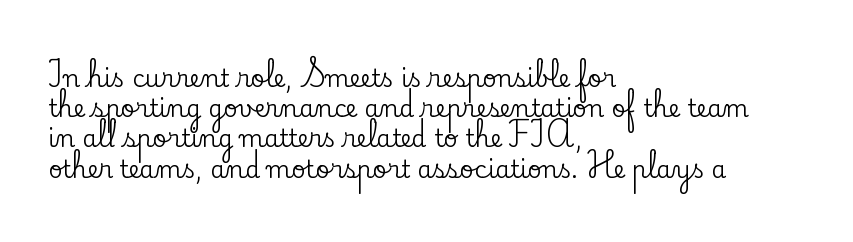
Leading: standard. Ascenders rise straight up at ninety degrees. The text block is weighted toward the left margin, trailing off unevenly rightward. Default kerning and tracking; the words read as compact shapes. Underlining? Definitely not there.
